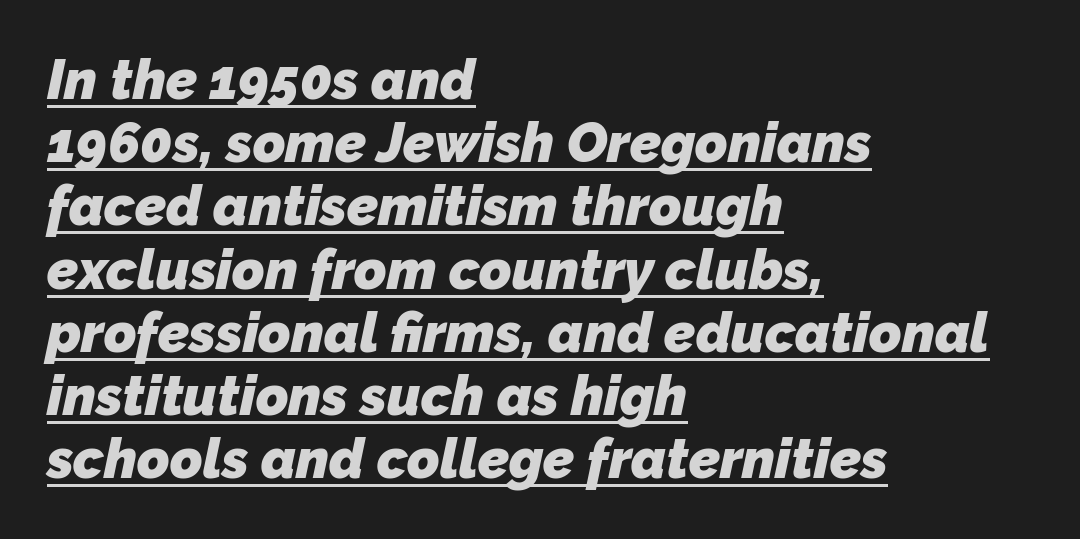
{"serif": "no", "bold": "yes", "weight": "heavy", "width": "normal", "stroke_contrast": "low", "x_height": "medium", "monospaced": "no", "underline": "yes", "align": "left", "line_spacing": "tight", "line_spacing_ratio": 1.15, "letter_spacing": "normal", "letter_spacing_em": 0.0, "glyph_px": 55}
